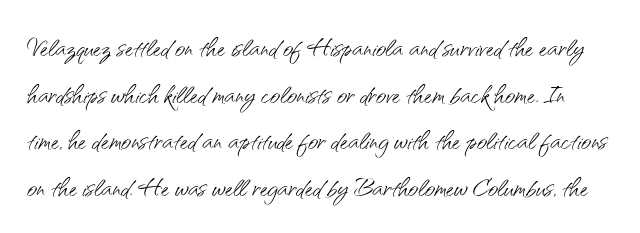
Q: Is the text bold? A: No.
Q: Is the text italic (slanted)? A: Yes.
Q: Is the typeface a serif or a sans-serif typeface? A: Sans-serif.
Q: Is the text underlined? A: No.
Q: Is the spacing between letters normal or unusually wide? A: Normal.
Q: Is the spacing between lines tight, normal or loose? A: Normal.
Q: Width (condensed, normal, or wide)? A: Normal.
Q: Stroke contrast? A: Medium.
Q: x-height? A: Small.
Q: Monospaced? A: No.
